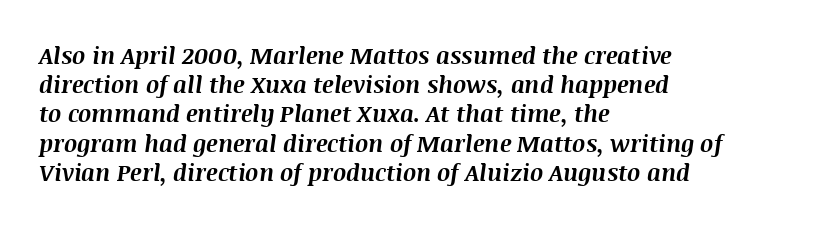
Honestly, the row spacing looks completely unremarkable. Glance below the letters and you will spot only blank space. The paragraph has a hard left edge and a soft right edge. Heft: maximum for text — a bold.
